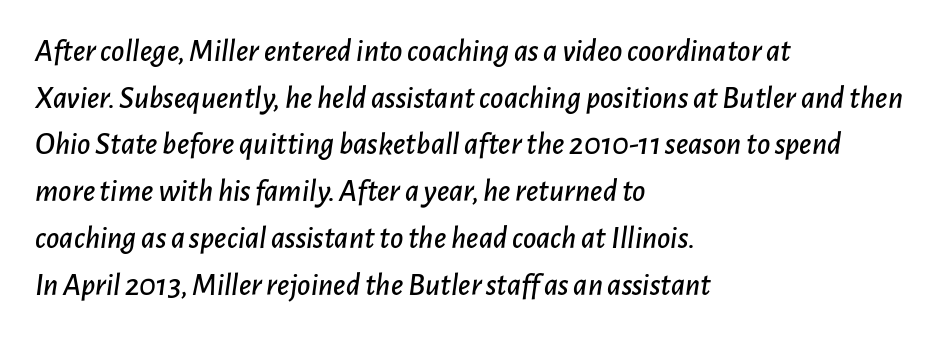
The image shows 32 px text type, italic (leaning right); set left-aligned, normal line spacing (1.46x), normal letter spacing, not underlined; low stroke contrast and a medium x-height.
